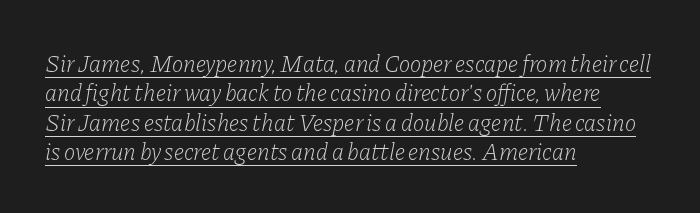
These characters rest on top of a visible drawn line. Default kerning and tracking; the words read as compact shapes. Line starts are locked; line ends wander. Quick note: italic. Ink coverage per letter is moderate at most.
